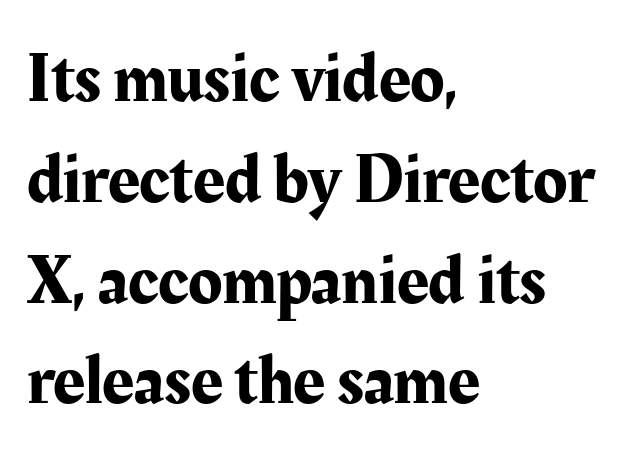
The image shows 70 px serif type, upright; set left-aligned, normal line spacing (1.44x), normal letter spacing, not underlined; medium stroke contrast and a medium x-height.
